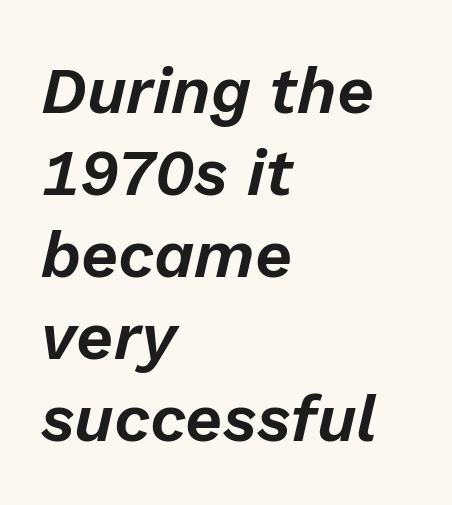
In terms of leading, this rendering sits right in the middle. Line starts are locked; line ends wander. The glyphs look as if they've been sheared to an angle. The rendering uses natural spacing where letterforms have individual widths.
